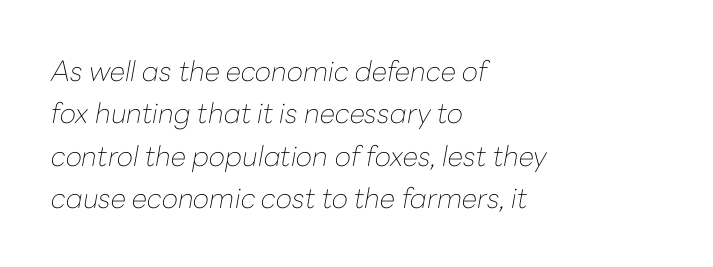
{"italic": "yes", "lean": "right", "slant_degrees": 10, "bold": "no", "weight": "thin", "width": "normal", "stroke_contrast": "low", "x_height": "medium", "monospaced": "no", "underline": "no", "align": "left", "line_spacing": "normal", "line_spacing_ratio": 1.51, "letter_spacing": "normal", "letter_spacing_em": 0.0, "glyph_px": 28}
